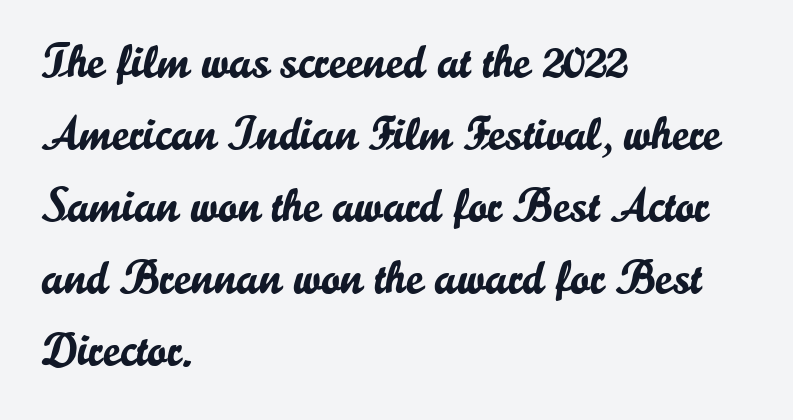
The ragged edge is on the right, which tells us the setting is flush left. Here the designer chose a conventional face with non-uniform glyph widths. Beneath every word, the page is bare. A typesetter would call this leading conventional body-copy spacing.
